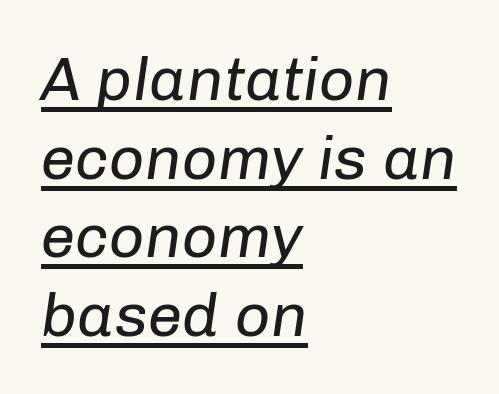
There is no visible air inserted between adjacent glyphs. Check the space under the baseline: a stroke is drawn there. Reading down the block, your eye returns to a fixed left position each line. Vertical spacing — default. This is not heavy type; no bold has been used. Notice how the stems are inclined rather than vertical — that's the hallmark of italics.
